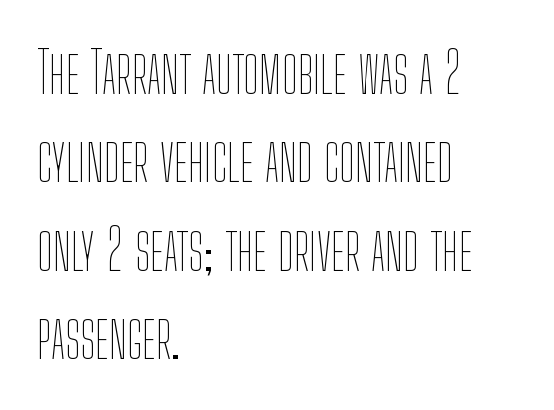
Has an underline been added? It has not. Spacing verdict: proportional, widths tailored to each character. Reading down the column, the eye jumps a familiar distance to each next line. This sample is left-justified, so line endings fall wherever the words run out.
